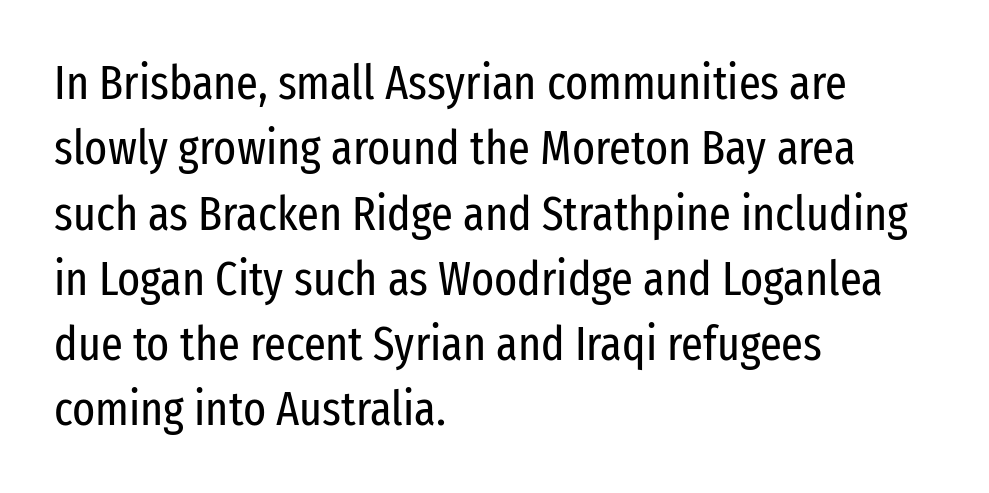
{"serif": "no", "italic": "no", "bold": "no", "weight": "regular", "width": "condensed", "stroke_contrast": "low", "x_height": "medium", "monospaced": "no", "underline": "no", "align": "left", "line_spacing": "normal", "line_spacing_ratio": 1.36, "letter_spacing": "normal", "letter_spacing_em": 0.0, "glyph_px": 48}
